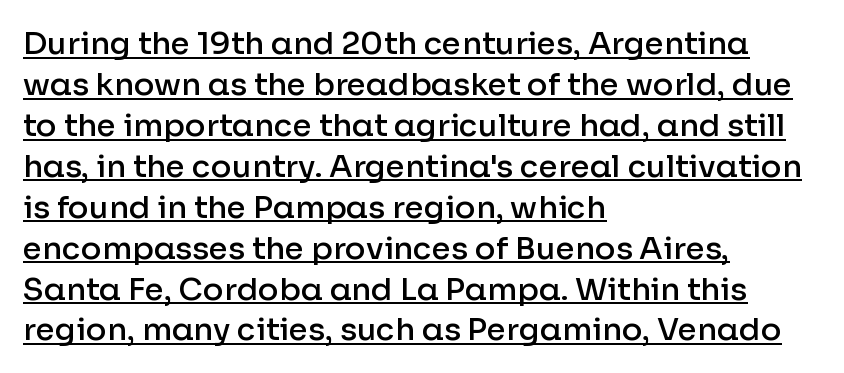
Q: Is the text bold? A: Semi-bold.
Q: Is the text italic (slanted)? A: No, it is upright.
Q: Is the typeface a serif or a sans-serif typeface? A: Sans-serif.
Q: Is the text underlined? A: Yes.
Q: How is the paragraph aligned? A: Left-aligned.
Q: Is the spacing between letters normal or unusually wide? A: Normal.
Q: Is the spacing between lines tight, normal or loose? A: Normal.
Q: Width (condensed, normal, or wide)? A: Normal.
Q: Stroke contrast? A: Low.
Q: x-height? A: Medium.
Q: Monospaced? A: No.
